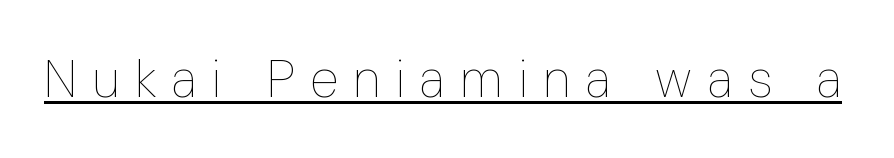
Each word looks stretched out because of the extra space between its letters. This reads as an unemphasized weight, regular at the heaviest. The rendering uses natural spacing where letterforms have individual widths. Underlined type. The lettering holds an erect, upright posture throughout.
